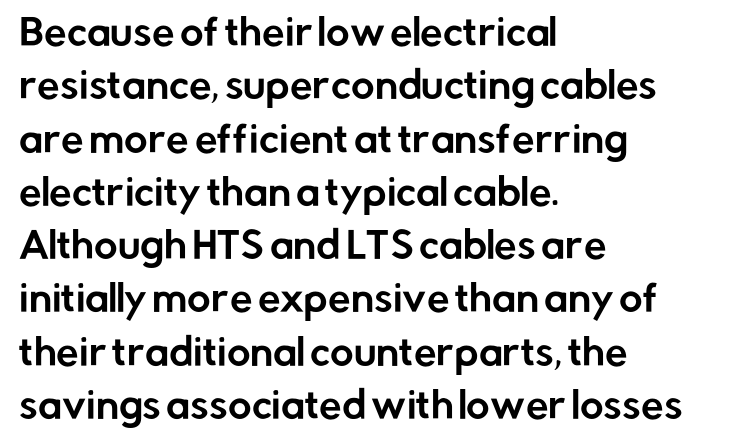
Check the space under the baseline: it is left empty. This sample uses an upright cut, with every glyph sitting square on the baseline. Interline gaps are of average width in this sample. Caption: standard tracking, unaltered. The rendering shows plain stroke endings on the letterforms — a sans-serif design.
